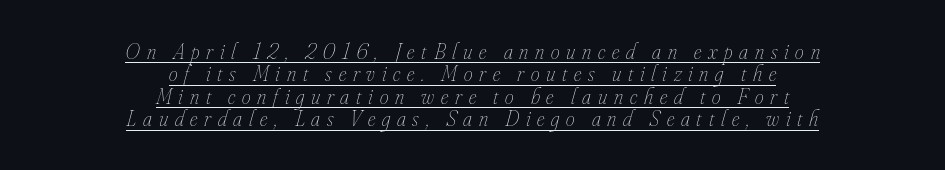
Letters have the restrained weight of plain body copy at most. The passage shown leans; its letterforms are oblique. The setting favours the middle, as headings and verse often do. Glance below the letters and you will spot a drawn line. Tracking value appears strongly positive — letters spread wide.
